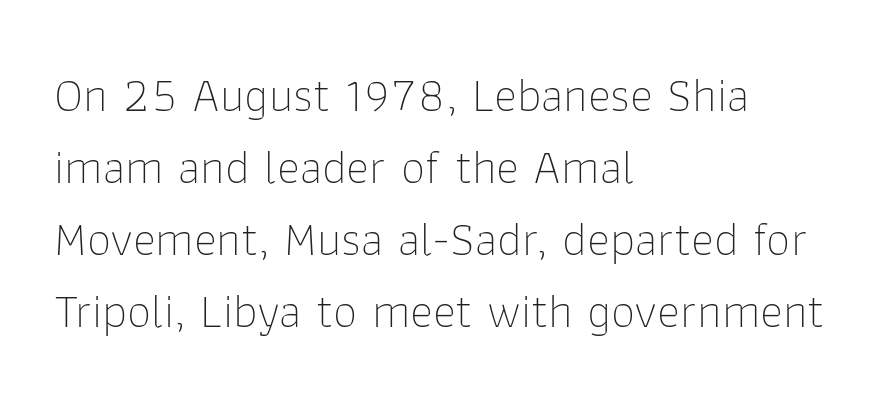
The image shows 49 px thin sans-serif type, upright; set left-aligned, normal line spacing (1.47x), normal letter spacing, not underlined; low stroke contrast and a medium x-height.
